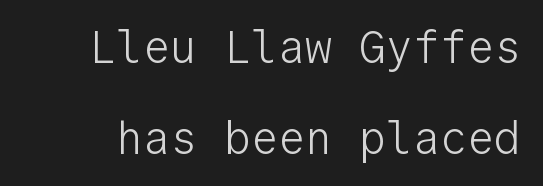
Do the characters align in a grid? Yes, the font is monospaced. No letter is thick-stroked: the sample isn't bold. Stroke terminals: plain, sans-serif. The string is rendered with underlining switched off. Airy leading. Caption: standard tracking, unaltered.
